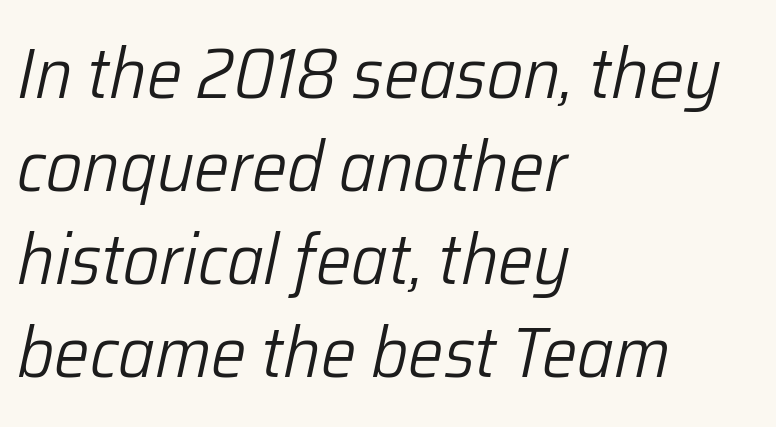
A typesetter would call this proportional, since set widths differ per character. The space between consecutive lines is moderate. Stems and bowls with no extra thickness — not bold. The baseline area is clear.
